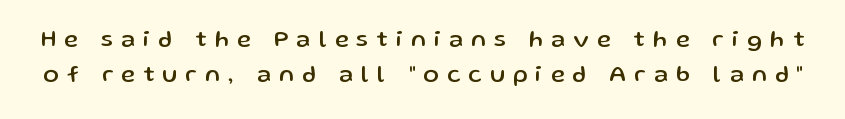
{"italic": "no", "underline": "no", "line_spacing": "normal", "line_spacing_ratio": 1.54, "letter_spacing": "wide", "letter_spacing_em": 0.36, "glyph_px": 23}
